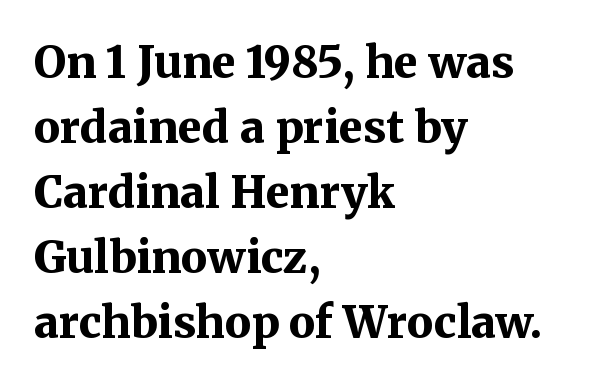
Q: Is the text bold? A: Yes.
Q: Is the text italic (slanted)? A: No, it is upright.
Q: Is the typeface a serif or a sans-serif typeface? A: Serif.
Q: Is the text underlined? A: No.
Q: How is the paragraph aligned? A: Left-aligned.
Q: Is the spacing between letters normal or unusually wide? A: Normal.
Q: Is the spacing between lines tight, normal or loose? A: Normal.
Q: Width (condensed, normal, or wide)? A: Normal.
Q: Stroke contrast? A: Medium.
Q: x-height? A: Medium.
Q: Monospaced? A: No.
